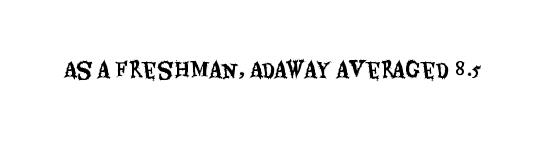
Q: Is the text italic (slanted)? A: No, it is upright.
Q: Is the text underlined? A: No.
Q: Is the spacing between letters normal or unusually wide? A: Normal.
